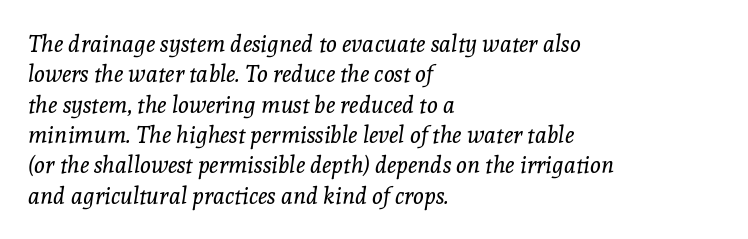
{"italic": "yes", "lean": "right", "slant_degrees": 8, "bold": "no", "underline": "no", "align": "left", "line_spacing": "normal", "line_spacing_ratio": 1.32, "letter_spacing": "normal", "letter_spacing_em": 0.0, "glyph_px": 23}
